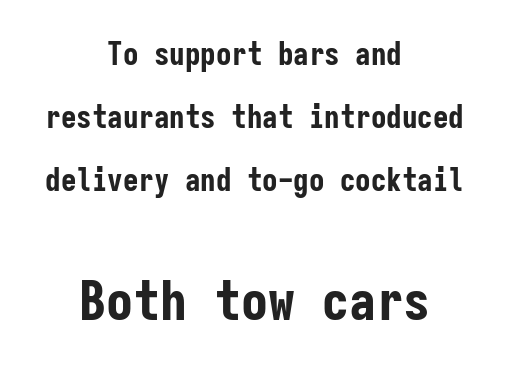
As a designer I'd log this as weight 700, bold. Tall strokes in this sample are plumb rather than angled. Every character here occupies the same horizontal width, giving the sample a typewriter-like rhythm. The glyphs in this specimen are sans serif. You could call the tracking neutral — neither tight nor loose. Which of the two is more prominent by size? The second, at the bottom.
